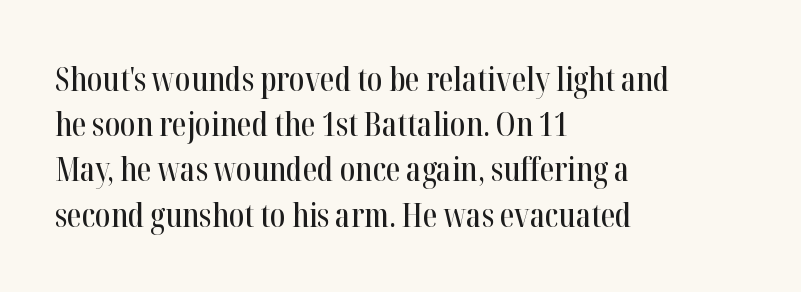
A classic flush-left, rag-right setting is used for this passage. Plain, unruled lines of type. In terms of letterspacing, this is plain default setting. These lines are composed in type with serifs. Regular leading. Do the characters align in a grid? No, the font is proportional.
